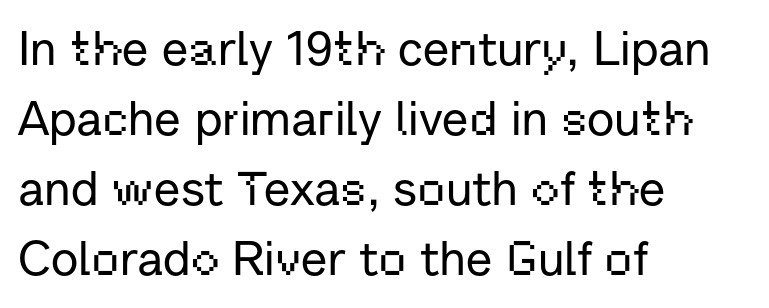
Q: Is the text italic (slanted)? A: No, it is upright.
Q: Is the typeface a serif or a sans-serif typeface? A: Sans-serif.
Q: Is the text underlined? A: No.
Q: How is the paragraph aligned? A: Left-aligned.
Q: Is the spacing between letters normal or unusually wide? A: Normal.
Q: Is the spacing between lines tight, normal or loose? A: Normal.
Q: Width (condensed, normal, or wide)? A: Normal.
Q: Stroke contrast? A: Low.
Q: x-height? A: Medium.
Q: Monospaced? A: No.
